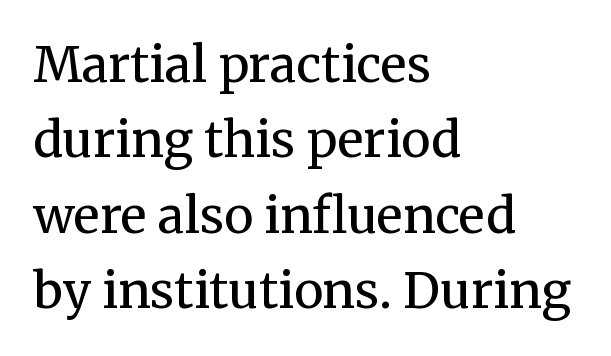
Q: Is the text bold? A: No.
Q: Is the text italic (slanted)? A: No, it is upright.
Q: Is the typeface a serif or a sans-serif typeface? A: Serif.
Q: Is the text underlined? A: No.
Q: How is the paragraph aligned? A: Left-aligned.
Q: Is the spacing between letters normal or unusually wide? A: Normal.
Q: Is the spacing between lines tight, normal or loose? A: Normal.
Q: Width (condensed, normal, or wide)? A: Normal.
Q: Stroke contrast? A: Medium.
Q: x-height? A: Medium.
Q: Monospaced? A: No.
